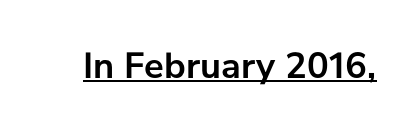
Set as a true bold cut, around the 700 mark. Spacing verdict: proportional, widths tailored to each character. Posture: upright roman. Is the letter spacing exaggerated? No — it looks like the ordinary default. The type family on display is of the sans-serif kind. The lettering is marked with a stroke running underneath it.
